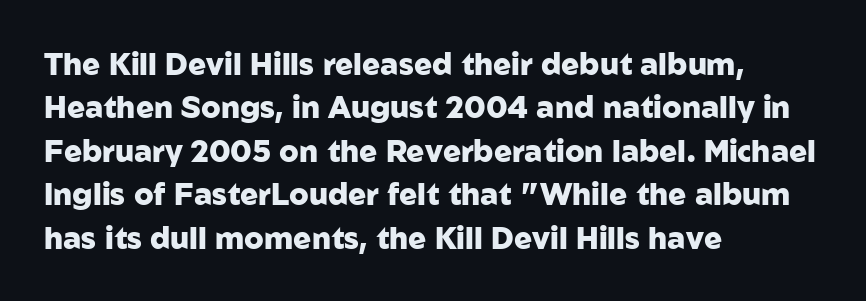
Q: Is the text bold? A: Yes.
Q: Is the text italic (slanted)? A: No, it is upright.
Q: Is the typeface a serif or a sans-serif typeface? A: Sans-serif.
Q: Is the text underlined? A: No.
Q: How is the paragraph aligned? A: Left-aligned.
Q: Is the spacing between letters normal or unusually wide? A: Normal.
Q: Is the spacing between lines tight, normal or loose? A: Normal.
Q: Width (condensed, normal, or wide)? A: Normal.
Q: Stroke contrast? A: Low.
Q: x-height? A: Medium.
Q: Monospaced? A: No.
